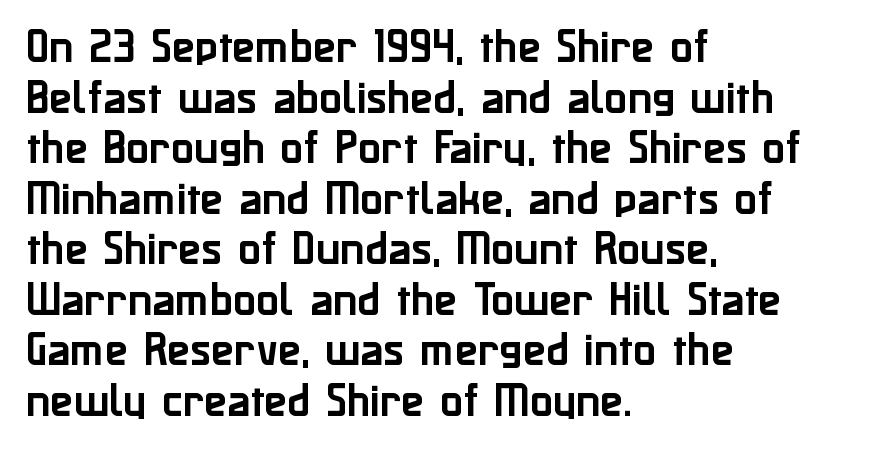
The face used here is proportionally spaced, like ordinary book or web type. Does the copy run flush right? No — it runs flush left. This sample keeps an unexceptional amount of space between lines. The rendering keeps characters at their native spacing. Does the type have serifs? No, each stem ends abruptly. Any mark beneath the type? The region is blank.
